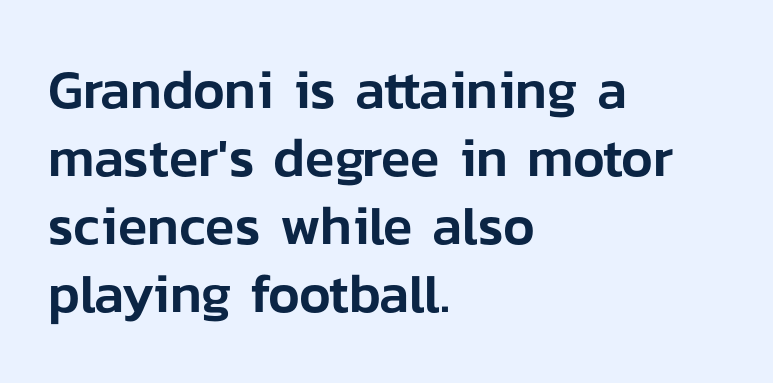
{"serif": "no", "italic": "no", "width": "normal", "stroke_contrast": "low", "x_height": "medium", "monospaced": "no", "underline": "no", "align": "left", "line_spacing": "normal", "line_spacing_ratio": 1.26, "letter_spacing": "normal", "letter_spacing_em": 0.0, "glyph_px": 54}
